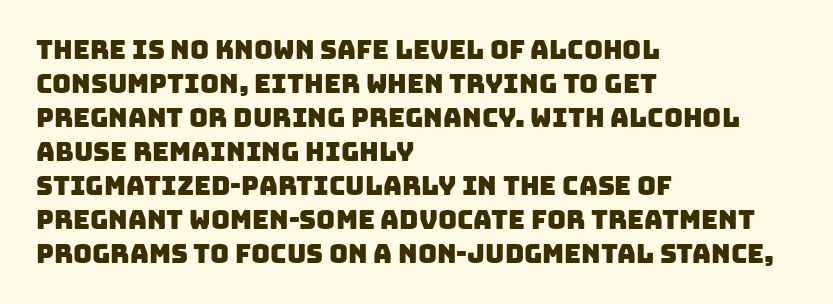
How would I describe the line gaps? Plain and ordinary. These lines are set flush left with a ragged right edge. The space beneath each line is pristine and unruled. Spacing between characters is what you'd get straight out of the box.
